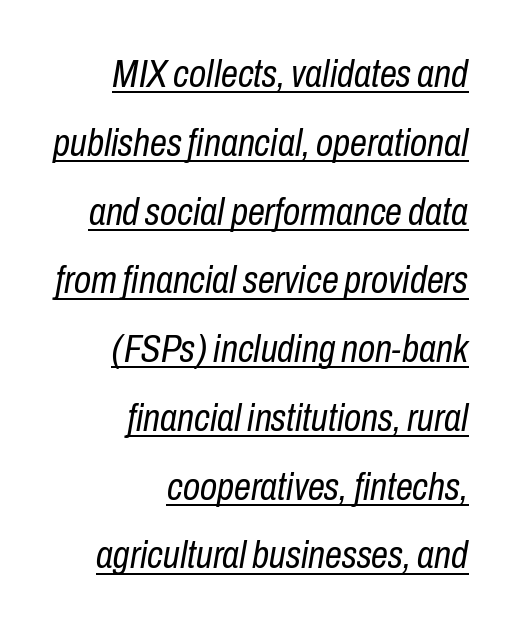
The image shows 38 px regular-weight, condensed type, italic (leaning right); set right-aligned, line spacing 1.81x, normal letter spacing, underlined; low stroke contrast and a medium x-height.
